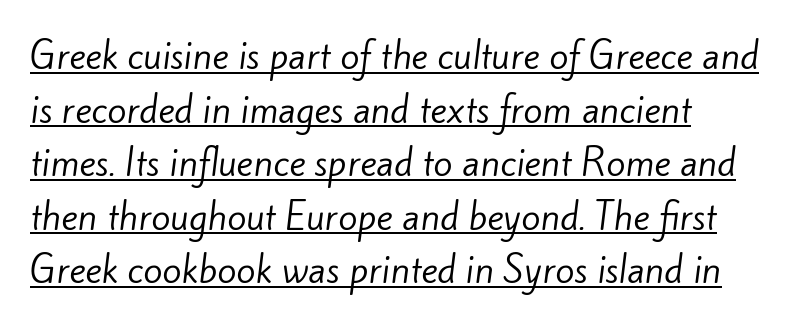
Q: Is the text bold? A: No.
Q: Is the typeface a serif or a sans-serif typeface? A: Sans-serif.
Q: Is the text underlined? A: Yes.
Q: How is the paragraph aligned? A: Left-aligned.
Q: Is the spacing between letters normal or unusually wide? A: Normal.
Q: Is the spacing between lines tight, normal or loose? A: Normal.
Q: Width (condensed, normal, or wide)? A: Normal.
Q: Stroke contrast? A: Low.
Q: x-height? A: Small.
Q: Monospaced? A: No.
